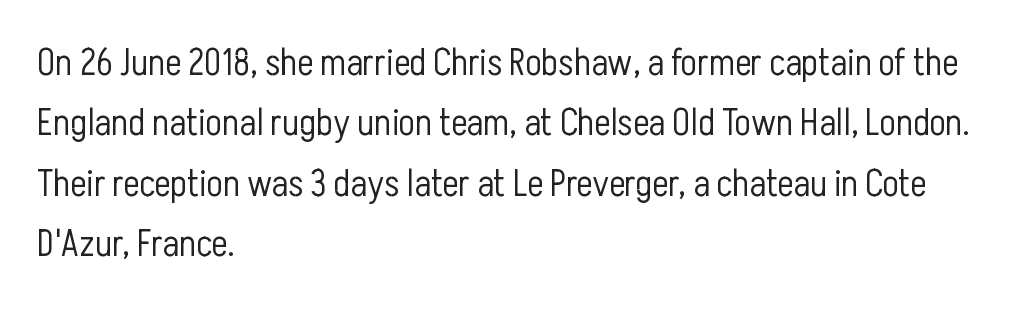
{"serif": "no", "italic": "no", "bold": "no", "weight": "light", "width": "condensed", "stroke_contrast": "low", "x_height": "medium", "monospaced": "no", "underline": "no", "align": "left", "line_spacing": "normal", "line_spacing_ratio": 1.59, "letter_spacing": "normal", "letter_spacing_em": 0.0, "glyph_px": 38}
